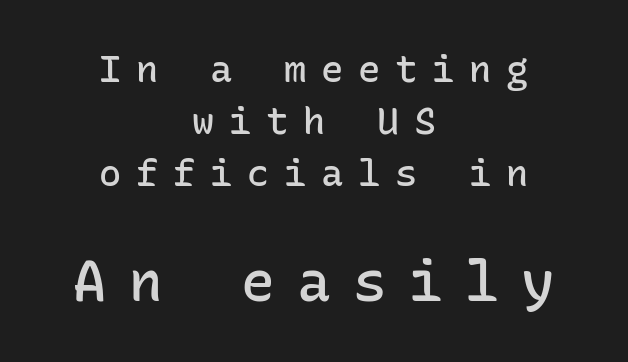
{"serif": "no", "italic": "no", "bold": "semi", "weight": "semibold", "width": "normal", "stroke_contrast": "low", "x_height": "medium", "monospaced": "yes", "underline": "no", "align": "center", "line_spacing": "normal", "line_spacing_ratio": 1.41, "letter_spacing": "wide", "letter_spacing_em": 0.4, "larger_block": "second", "size_ratio": 1.51, "glyph_px": 56}
